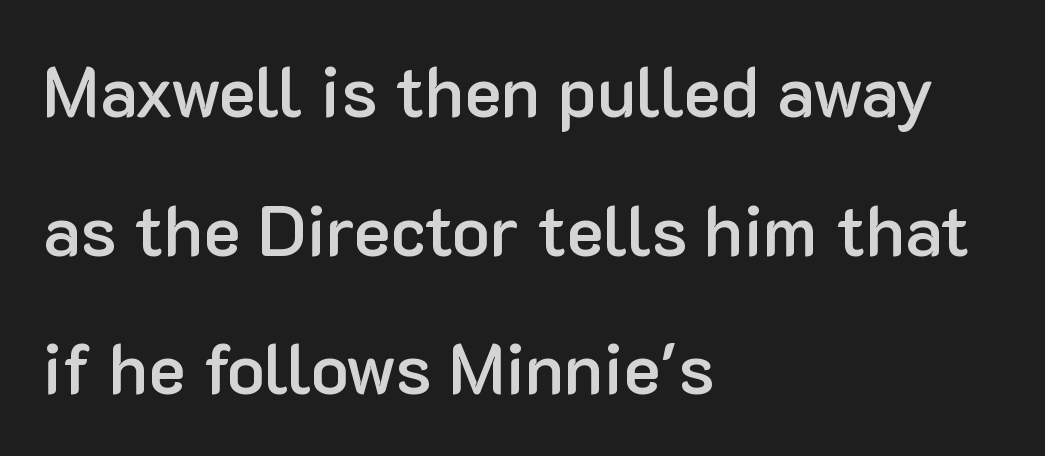
{"serif": "no", "italic": "no", "bold": "semi", "weight": "semibold", "width": "normal", "stroke_contrast": "low", "x_height": "medium", "monospaced": "no", "underline": "no", "align": "left", "line_spacing": "loose", "line_spacing_ratio": 1.98, "letter_spacing": "normal", "letter_spacing_em": 0.0, "glyph_px": 70}
